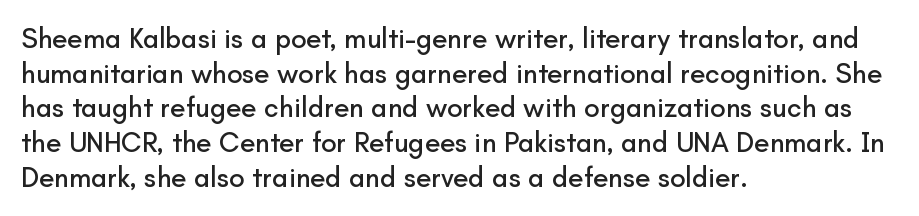
Glance below the letters and you will spot only blank space. Serifs: no, the terminals of the letterforms are clean. Nope, not italic — everything's standing straight. The face used here is proportionally spaced, like ordinary book or web type. Observe the ordinary spacing: letters are neighbours, not strangers.
